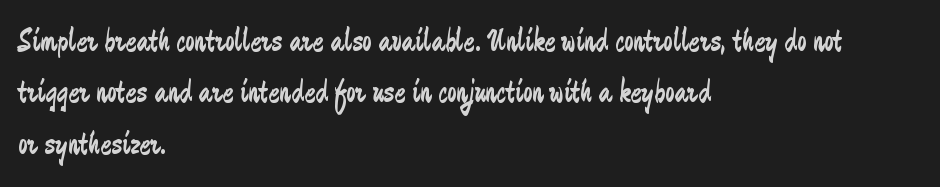
{"serif": "no", "bold": "no", "weight": "regular", "width": "condensed", "stroke_contrast": "low", "x_height": "small", "monospaced": "no", "underline": "no", "align": "left", "line_spacing": "normal", "line_spacing_ratio": 1.56, "letter_spacing": "normal", "letter_spacing_em": 0.0, "glyph_px": 33}
